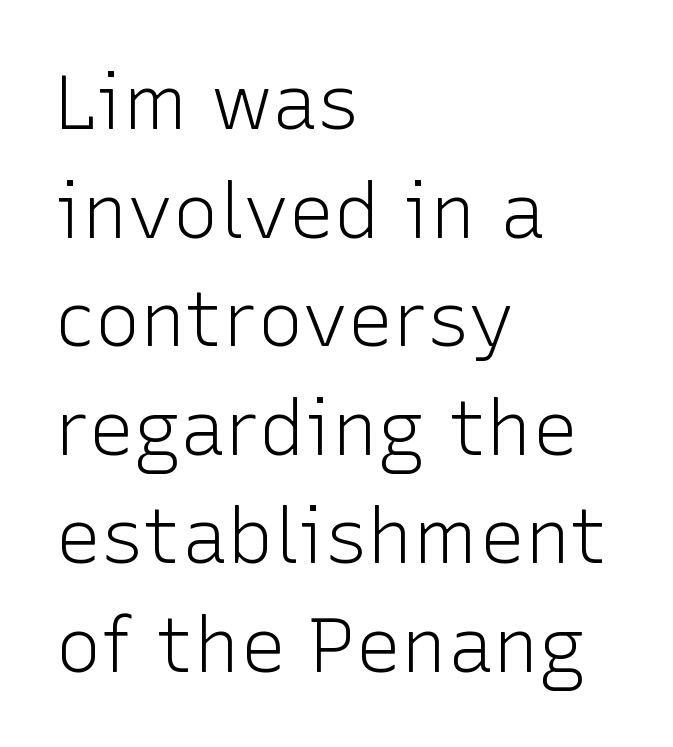
{"serif": "no", "italic": "no", "bold": "no", "weight": "light", "width": "normal", "stroke_contrast": "low", "x_height": "medium", "monospaced": "no", "underline": "no", "align": "left", "line_spacing": "normal", "line_spacing_ratio": 1.41, "letter_spacing": "normal", "letter_spacing_em": 0.0, "glyph_px": 77}
